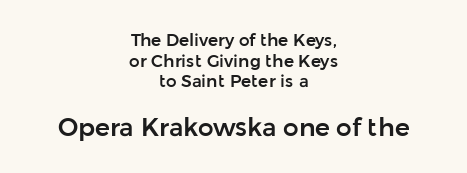
Q: Is the text italic (slanted)? A: No, it is upright.
Q: Is the text underlined? A: No.
Q: How is the paragraph aligned? A: Centered.
Q: Is the spacing between letters normal or unusually wide? A: Normal.
Q: Which block of text is set in a larger size, the first (top) or the second (bottom)? A: The second (bottom) one.
